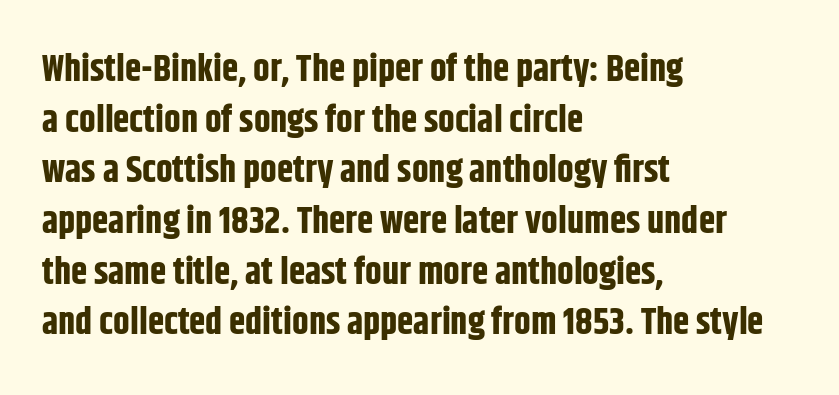
Q: Is the text bold? A: Yes.
Q: Is the text italic (slanted)? A: No, it is upright.
Q: Is the typeface a serif or a sans-serif typeface? A: Sans-serif.
Q: Is the text underlined? A: No.
Q: How is the paragraph aligned? A: Left-aligned.
Q: Is the spacing between letters normal or unusually wide? A: Normal.
Q: Is the spacing between lines tight, normal or loose? A: Normal.
Q: Width (condensed, normal, or wide)? A: Condensed.
Q: Stroke contrast? A: Low.
Q: x-height? A: Large.
Q: Monospaced? A: No.
